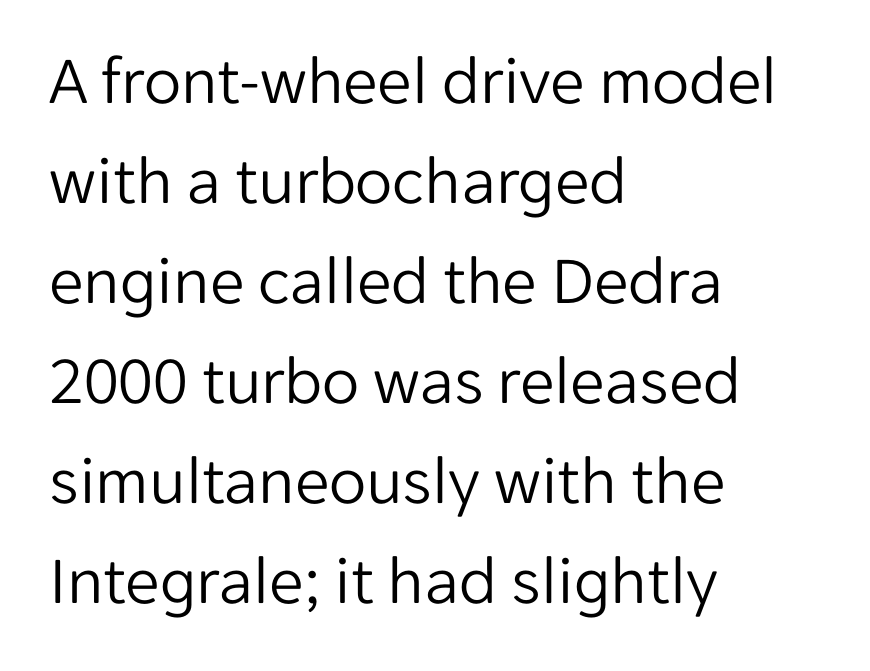
{"serif": "no", "italic": "no", "bold": "no", "weight": "light", "width": "normal", "stroke_contrast": "low", "x_height": "medium", "monospaced": "no", "underline": "no", "align": "left", "line_spacing": "normal", "line_spacing_ratio": 1.45, "letter_spacing": "normal", "letter_spacing_em": 0.0, "glyph_px": 69}
